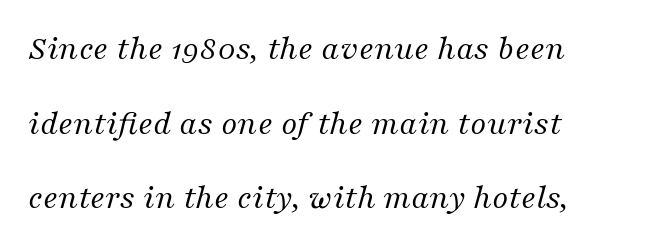
The image shows 35 px regular-weight serif type, italic (leaning right); set left-aligned, loose line spacing (2.13x), normal letter spacing, not underlined; medium stroke contrast and a medium x-height.
